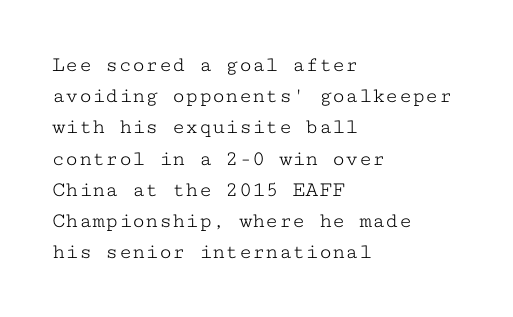
Every row of glyphs begins at an identical x-position on the left. The typesetting does not lean heavy: it is not bold. One glance says typical: line gaps are just what's usual. Underlining? Definitely not there.
